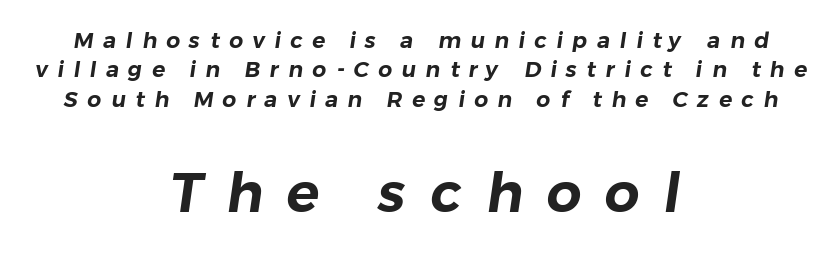
{"serif": "no", "width": "normal", "stroke_contrast": "low", "x_height": "medium", "monospaced": "no", "underline": "no", "align": "center", "line_spacing": "normal", "line_spacing_ratio": 1.33, "letter_spacing": "wide", "letter_spacing_em": 0.43, "larger_block": "second", "size_ratio": 2.5, "glyph_px": 55}
